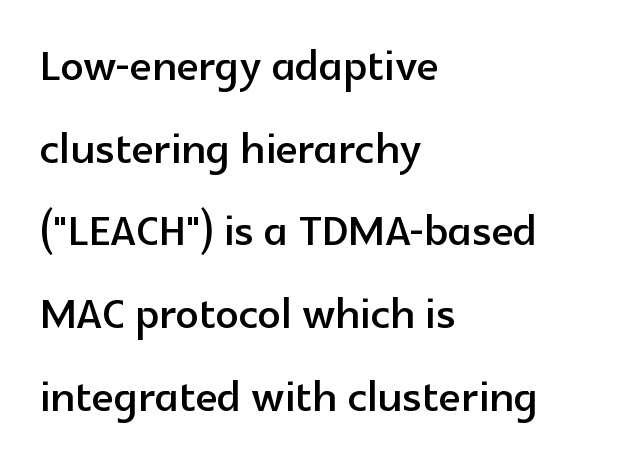
This rendering employs a face without finishing strokes, i.e., a sans-serif. Is the block centered? No — it sits flush against the left margin. This block has exactly the height ordinary leading produces. You could not count columns in this text — the font is proportionally spaced.
